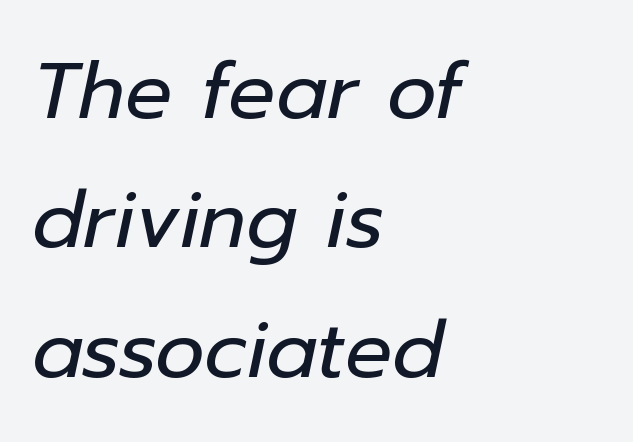
Weight: regular or lighter. All the whitespace from short lines collects on the right. Letter spacing: default. A typesetter would call this proportional, since set widths differ per character. Words float on clear page, feet unadorned.
